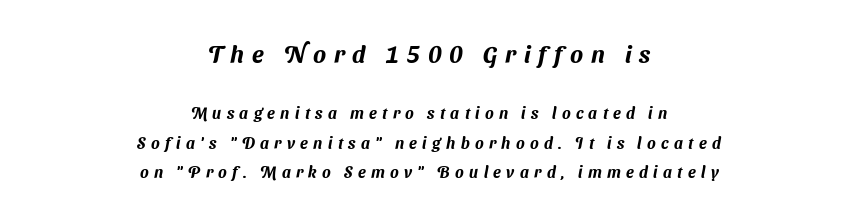
The image shows 24 px text type; set centered, line spacing 1.86x, unusually wide letter spacing (+0.33 em), not underlined; the first (top) block is 1.5x larger.
